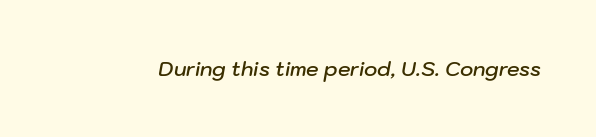
The image shows 20 px text type, italic (leaning right); set normal letter spacing, not underlined.
